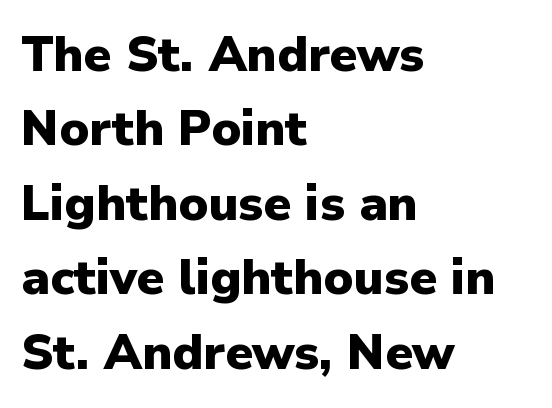
The image shows 49 px heavy sans-serif type, upright; set left-aligned, normal line spacing (1.52x), normal letter spacing, not underlined; low stroke contrast and a medium x-height.
